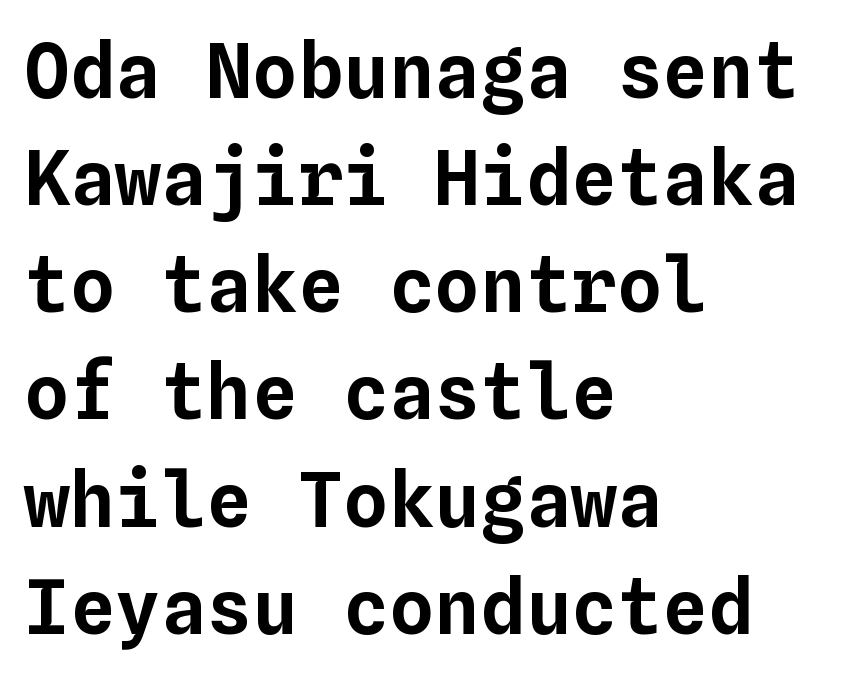
The axis of the letterforms is exactly vertical. This sample has the even, mechanical cadence of fixed-width lettering. This sample is left-justified, so line endings fall wherever the words run out. Only glyphs here, with clear space below each row.
